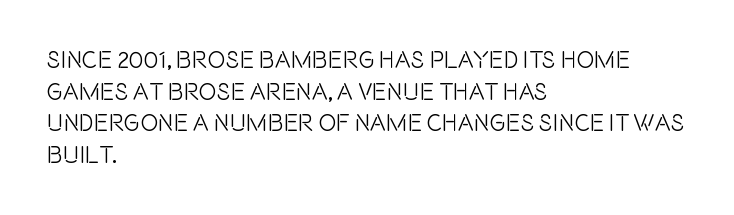
Q: Is the text italic (slanted)? A: No, it is upright.
Q: Is the text underlined? A: No.
Q: How is the paragraph aligned? A: Left-aligned.
Q: Is the spacing between letters normal or unusually wide? A: Normal.
Q: Is the spacing between lines tight, normal or loose? A: Normal.
